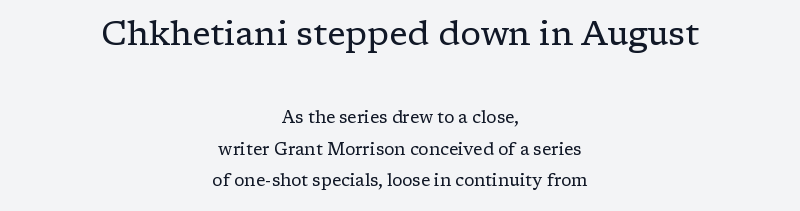
If you squint, the top block still reads clearly — it's the larger of the two. Does the copy run flush right? No — it is centered line by line. Each word holds together tightly as a unit, with standard inter-letter gaps. These glyphs show unthickened strokes, regular width or finer.
